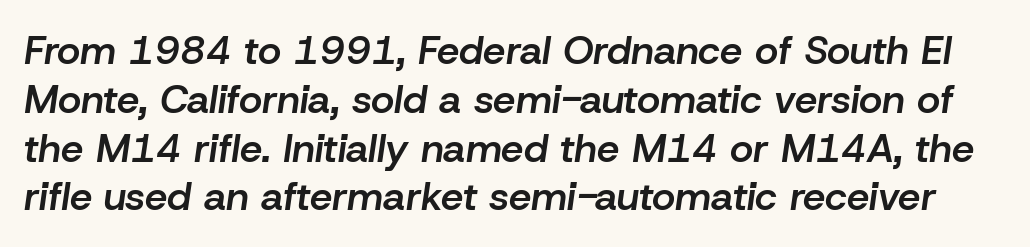
Q: Is the text bold? A: Semi-bold.
Q: Is the text italic (slanted)? A: Yes, it leans right by about 8 degrees.
Q: Is the text underlined? A: No.
Q: Is the spacing between letters normal or unusually wide? A: Normal.
Q: Width (condensed, normal, or wide)? A: Normal.
Q: Stroke contrast? A: Low.
Q: x-height? A: Medium.
Q: Monospaced? A: No.
